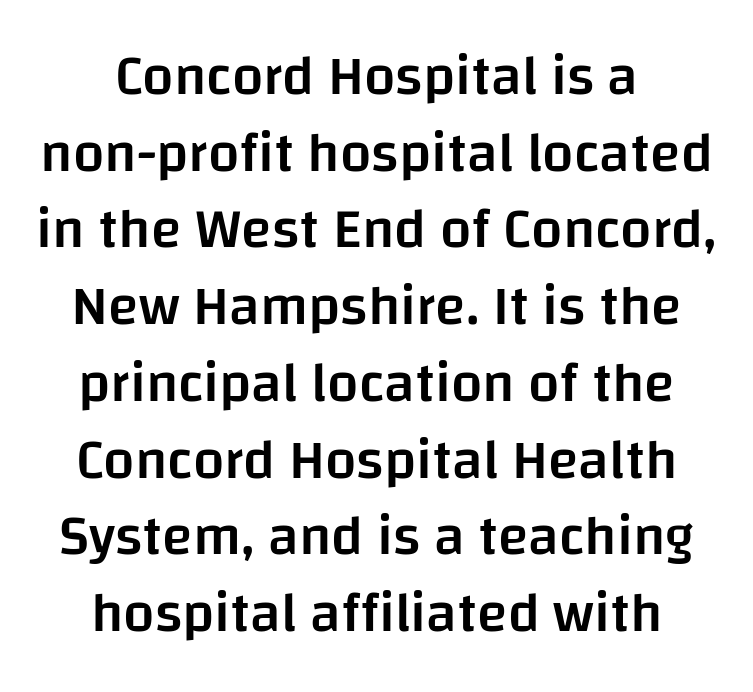
Q: Is the text bold? A: Semi-bold.
Q: Is the text italic (slanted)? A: No, it is upright.
Q: Is the typeface a serif or a sans-serif typeface? A: Sans-serif.
Q: Is the text underlined? A: No.
Q: How is the paragraph aligned? A: Centered.
Q: Is the spacing between letters normal or unusually wide? A: Normal.
Q: Is the spacing between lines tight, normal or loose? A: Normal.
Q: Width (condensed, normal, or wide)? A: Normal.
Q: Stroke contrast? A: Low.
Q: x-height? A: Large.
Q: Monospaced? A: No.
